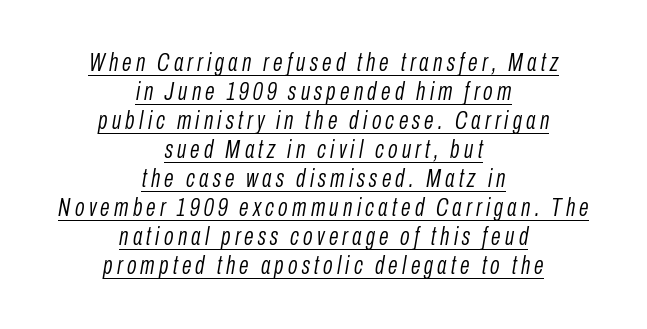
Students, observe the line beneath the letters — that is underlining. Designer's note — italics engaged. The characters are drawn with everyday or finer stroke widths. Where is the straight margin? There isn't one; the lines are centered.
